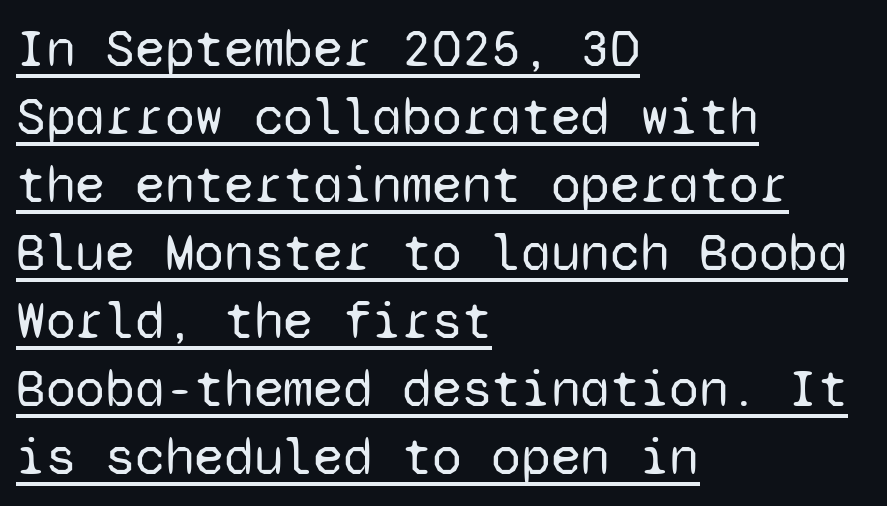
{"serif": "no", "italic": "no", "bold": "no", "weight": "regular", "width": "normal", "stroke_contrast": "low", "x_height": "medium", "monospaced": "yes", "underline": "yes", "align": "left", "line_spacing": "normal", "line_spacing_ratio": 1.26, "letter_spacing": "normal", "letter_spacing_em": 0.0, "glyph_px": 54}
